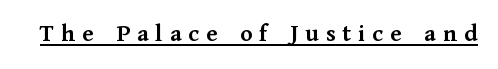
Posture: vertical. Each line of the rendering has a horizontal stroke beneath the glyphs. The characters look thick and weighty, a clear bold. Caption: expanded tracking, letters set apart.
